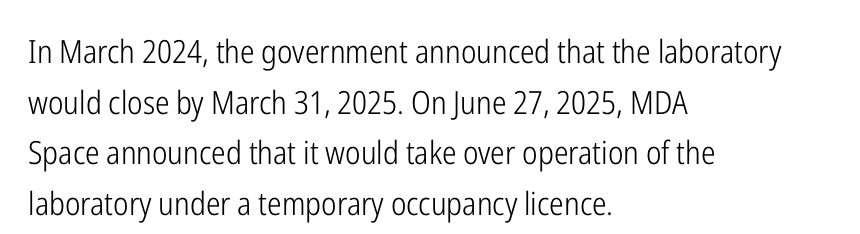
{"serif": "no", "italic": "no", "bold": "no", "weight": "light", "width": "condensed", "stroke_contrast": "low", "x_height": "medium", "monospaced": "no", "underline": "no", "align": "left", "line_spacing": "normal", "line_spacing_ratio": 1.58, "letter_spacing": "normal", "letter_spacing_em": 0.0, "glyph_px": 32}
